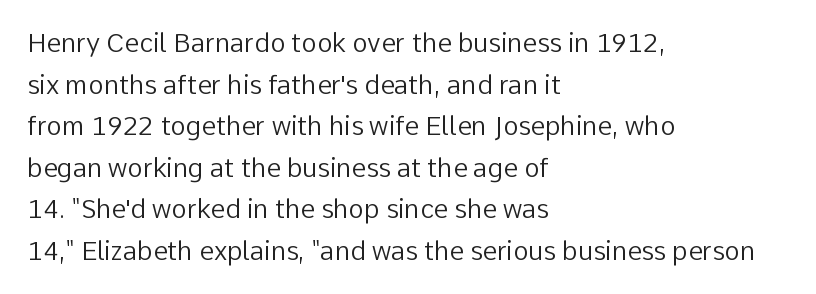
Q: Is the text bold? A: No.
Q: Is the text italic (slanted)? A: No, it is upright.
Q: Is the text underlined? A: No.
Q: How is the paragraph aligned? A: Left-aligned.
Q: Is the spacing between letters normal or unusually wide? A: Normal.
Q: Is the spacing between lines tight, normal or loose? A: Normal.
